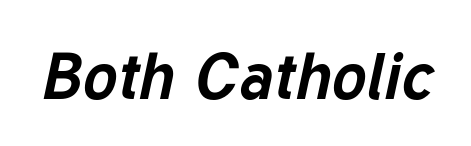
{"italic": "yes", "lean": "right", "slant_degrees": 12, "bold": "yes", "weight": "bold", "width": "normal", "stroke_contrast": "low", "x_height": "medium", "monospaced": "no", "underline": "no", "letter_spacing": "normal", "letter_spacing_em": 0.0, "glyph_px": 65}
